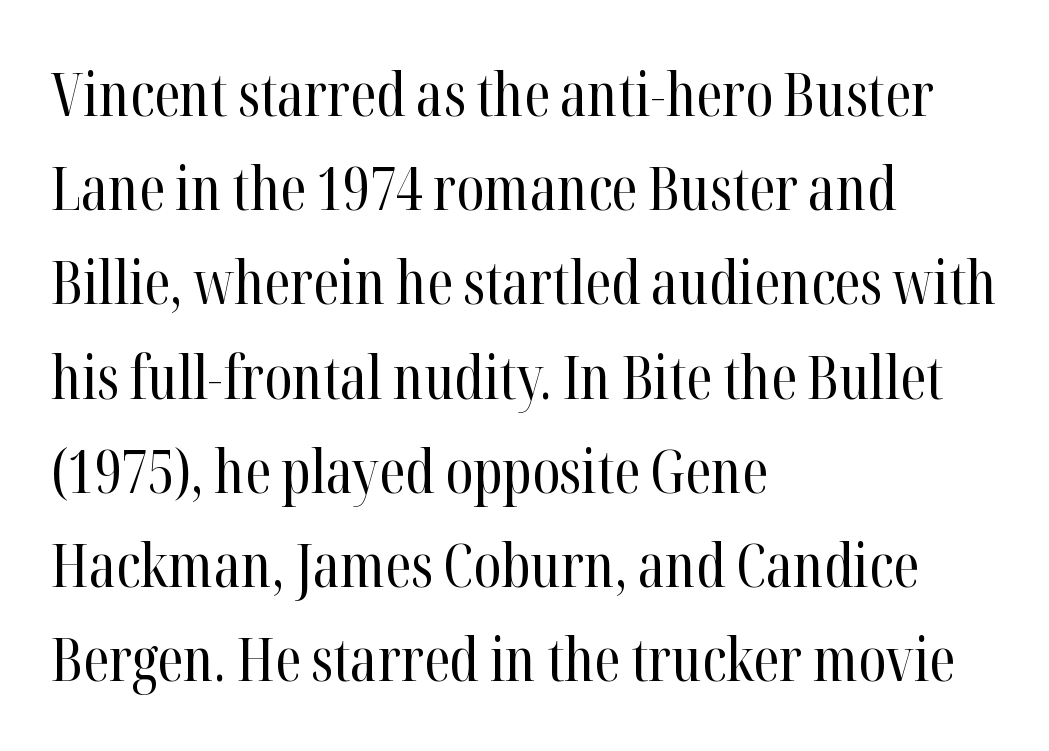
{"serif": "yes", "italic": "no", "bold": "no", "weight": "regular", "width": "condensed", "stroke_contrast": "high", "x_height": "medium", "monospaced": "no", "underline": "no", "align": "left", "line_spacing": "normal", "line_spacing_ratio": 1.57, "letter_spacing": "normal", "letter_spacing_em": 0.0, "glyph_px": 60}
